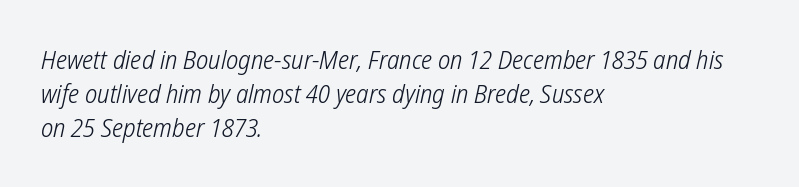
{"bold": "no", "underline": "no", "align": "left", "line_spacing": "normal", "line_spacing_ratio": 1.31, "letter_spacing": "normal", "letter_spacing_em": 0.0, "glyph_px": 26}
